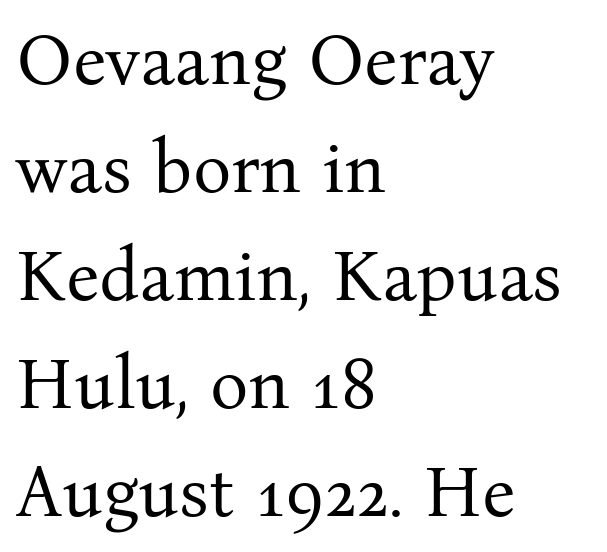
Vertical strokes here are truly vertical. The compositor pushed each line to the left boundary. Serif or sans? Serif — the stroke terminals have little feet. Leading: standard.
